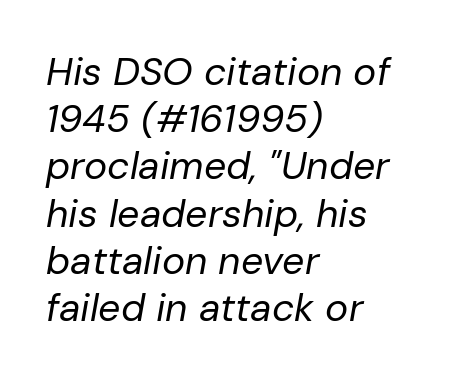
Q: Is the text bold? A: No.
Q: Is the text italic (slanted)? A: Yes, it leans right by about 10 degrees.
Q: Is the text underlined? A: No.
Q: How is the paragraph aligned? A: Left-aligned.
Q: Is the spacing between letters normal or unusually wide? A: Normal.
Q: Width (condensed, normal, or wide)? A: Normal.
Q: Stroke contrast? A: Low.
Q: x-height? A: Medium.
Q: Monospaced? A: No.
